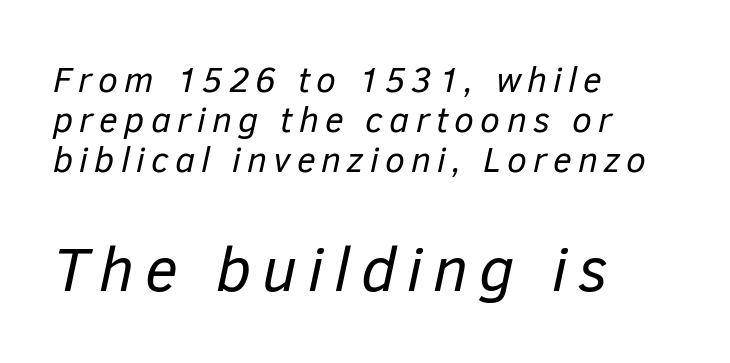
Lines of text with bare space underneath. Regarding leading, the lines here are crowded together. Would a proofreader flag this as italicized? Yes. The passage shown is typed in a proportional face where columns would drift.
